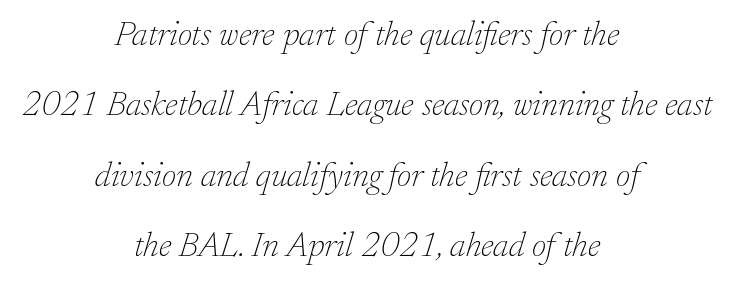
Q: Is the text bold? A: No.
Q: Is the text italic (slanted)? A: Yes, it leans right by about 17 degrees.
Q: Is the typeface a serif or a sans-serif typeface? A: Serif.
Q: Is the text underlined? A: No.
Q: How is the paragraph aligned? A: Centered.
Q: Is the spacing between letters normal or unusually wide? A: Normal.
Q: Is the spacing between lines tight, normal or loose? A: Loose.
Q: Width (condensed, normal, or wide)? A: Normal.
Q: Stroke contrast? A: Low.
Q: x-height? A: Small.
Q: Monospaced? A: No.
